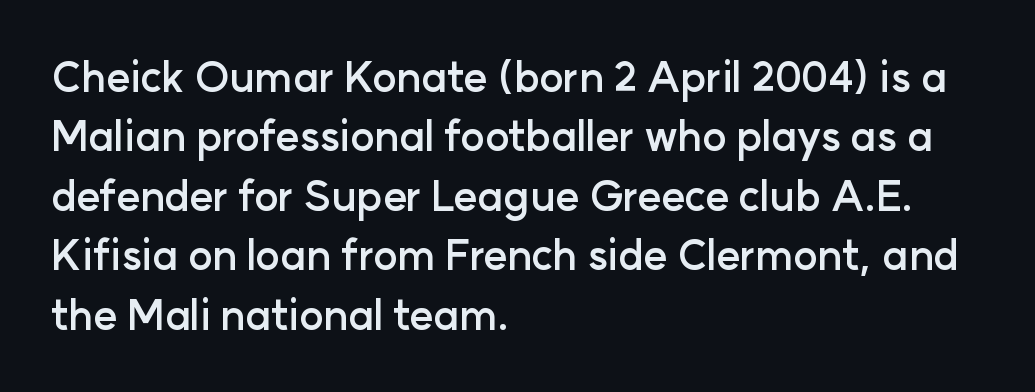
The image shows 41 px semibold sans-serif type, upright; set left-aligned, normal line spacing (1.45x), normal letter spacing, not underlined; low stroke contrast and a medium x-height.
